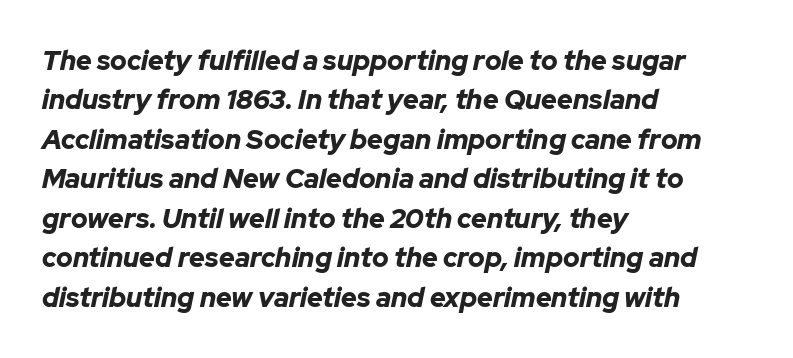
Q: Is the text bold? A: Yes.
Q: Is the text italic (slanted)? A: Yes, it leans right by about 12 degrees.
Q: Is the text underlined? A: No.
Q: How is the paragraph aligned? A: Left-aligned.
Q: Is the spacing between letters normal or unusually wide? A: Normal.
Q: Is the spacing between lines tight, normal or loose? A: Normal.
